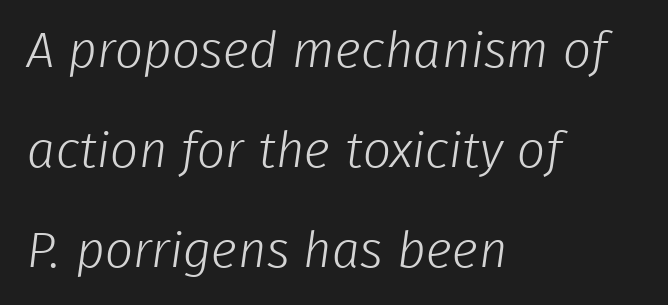
Glyph-to-glyph distance matches everyday printed text. Unmarked baselines from the first word to the last. Unbolded letterforms with no extra heft. The rag falls on the right side of this text block. Spacing verdict: proportional, widths tailored to each character.
